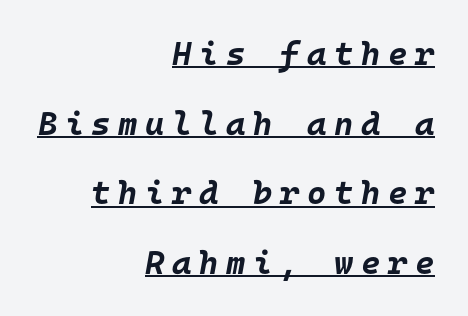
{"italic": "yes", "lean": "right", "slant_degrees": 10, "bold": "yes", "weight": "bold", "width": "normal", "stroke_contrast": "low", "x_height": "large", "monospaced": "yes", "underline": "yes", "align": "right", "line_spacing": "loose", "line_spacing_ratio": 2.11, "letter_spacing": "wide", "letter_spacing_em": 0.23, "glyph_px": 33}
